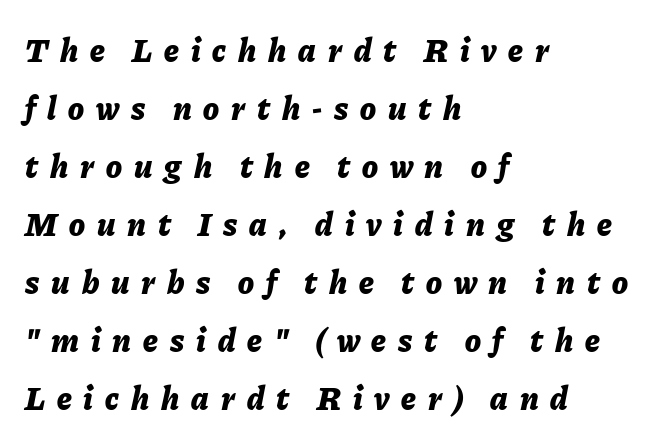
Q: Is the text bold? A: Yes.
Q: Is the text italic (slanted)? A: Yes, it leans right by about 11 degrees.
Q: Is the text underlined? A: No.
Q: How is the paragraph aligned? A: Left-aligned.
Q: Is the spacing between letters normal or unusually wide? A: Unusually wide.
Q: Width (condensed, normal, or wide)? A: Normal.
Q: Stroke contrast? A: Low.
Q: x-height? A: Medium.
Q: Monospaced? A: No.
